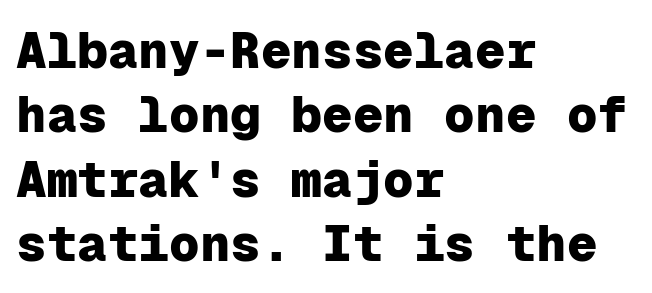
The image shows 51 px heavy sans-serif type, upright, monospaced; set left-aligned, normal line spacing (1.26x), normal letter spacing, not underlined; low stroke contrast and a medium x-height.
